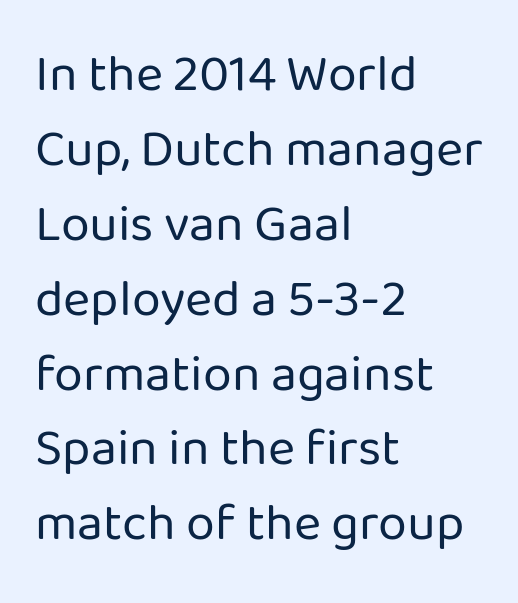
{"serif": "no", "italic": "no", "bold": "no", "weight": "regular", "width": "normal", "stroke_contrast": "low", "x_height": "medium", "monospaced": "no", "underline": "no", "align": "left", "line_spacing": "normal", "line_spacing_ratio": 1.44, "letter_spacing": "normal", "letter_spacing_em": 0.0, "glyph_px": 52}
